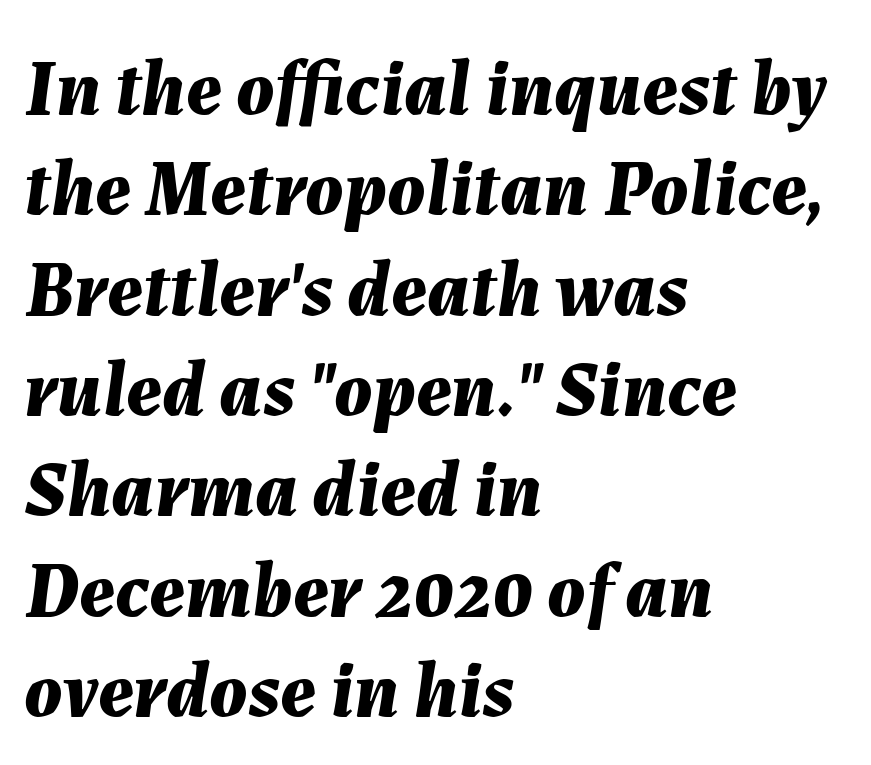
Q: Is the text bold? A: Yes.
Q: Is the text italic (slanted)? A: Yes, it leans right by about 7 degrees.
Q: Is the text underlined? A: No.
Q: How is the paragraph aligned? A: Left-aligned.
Q: Is the spacing between letters normal or unusually wide? A: Normal.
Q: Is the spacing between lines tight, normal or loose? A: Normal.
Q: Width (condensed, normal, or wide)? A: Normal.
Q: Stroke contrast? A: Medium.
Q: x-height? A: Medium.
Q: Monospaced? A: No.
